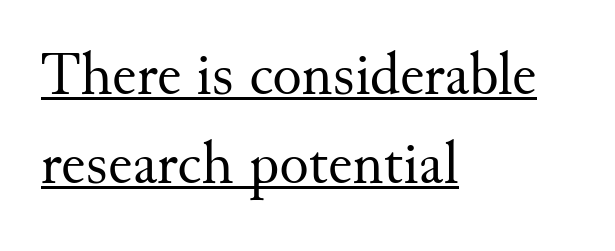
Q: Is the text bold? A: No.
Q: Is the text italic (slanted)? A: No, it is upright.
Q: Is the typeface a serif or a sans-serif typeface? A: Serif.
Q: Is the text underlined? A: Yes.
Q: How is the paragraph aligned? A: Left-aligned.
Q: Is the spacing between letters normal or unusually wide? A: Normal.
Q: Is the spacing between lines tight, normal or loose? A: Normal.
Q: Width (condensed, normal, or wide)? A: Normal.
Q: Stroke contrast? A: Medium.
Q: x-height? A: Small.
Q: Monospaced? A: No.
